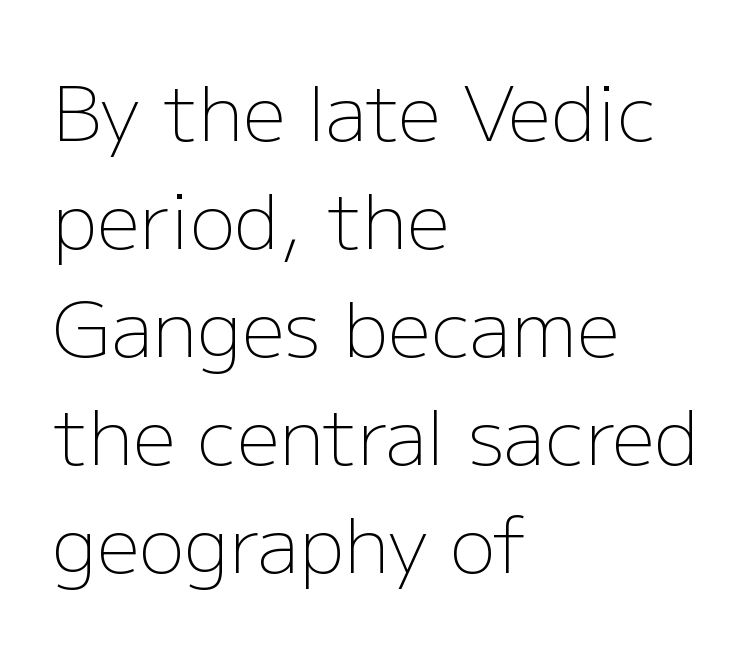
{"serif": "no", "italic": "no", "bold": "no", "weight": "light", "width": "normal", "stroke_contrast": "low", "x_height": "medium", "monospaced": "no", "underline": "no", "align": "left", "line_spacing": "normal", "line_spacing_ratio": 1.42, "letter_spacing": "normal", "letter_spacing_em": 0.0, "glyph_px": 76}
